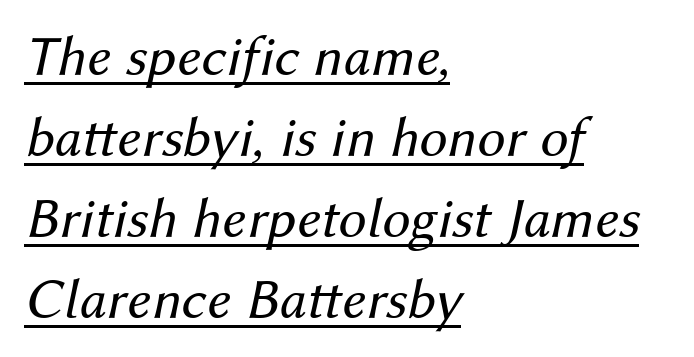
Q: Is the text bold? A: No.
Q: Is the text italic (slanted)? A: Yes, it leans right by about 12 degrees.
Q: Is the text underlined? A: Yes.
Q: How is the paragraph aligned? A: Left-aligned.
Q: Is the spacing between letters normal or unusually wide? A: Normal.
Q: Is the spacing between lines tight, normal or loose? A: Normal.
Q: Width (condensed, normal, or wide)? A: Normal.
Q: Stroke contrast? A: Medium.
Q: x-height? A: Medium.
Q: Monospaced? A: No.
